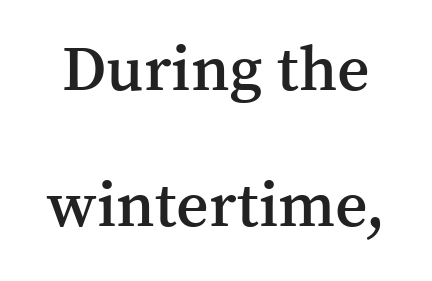
Q: Is the text bold? A: Semi-bold.
Q: Is the text italic (slanted)? A: No, it is upright.
Q: Is the typeface a serif or a sans-serif typeface? A: Serif.
Q: Is the text underlined? A: No.
Q: Is the spacing between letters normal or unusually wide? A: Normal.
Q: Is the spacing between lines tight, normal or loose? A: Loose.
Q: Width (condensed, normal, or wide)? A: Normal.
Q: Stroke contrast? A: Medium.
Q: x-height? A: Medium.
Q: Monospaced? A: No.
